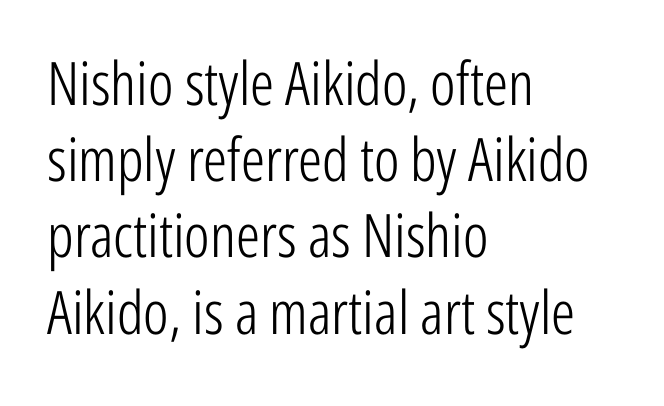
{"serif": "no", "italic": "no", "bold": "no", "weight": "light", "width": "condensed", "stroke_contrast": "low", "x_height": "medium", "monospaced": "no", "underline": "no", "align": "left", "line_spacing": "normal", "line_spacing_ratio": 1.27, "letter_spacing": "normal", "letter_spacing_em": 0.0, "glyph_px": 60}
